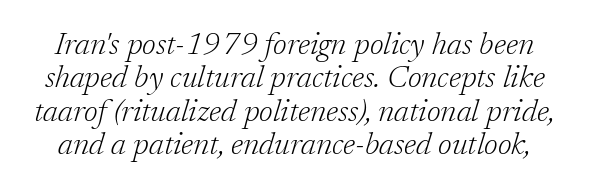
The cut favours lightness, reaching ordinary text weight at its darkest. The type is set solid horizontally, with unmodified tracking. Looks like regular typesetting: each glyph gets only the width it needs. The space beneath each line is pristine and unruled. A typesetter would label this face a serif.
